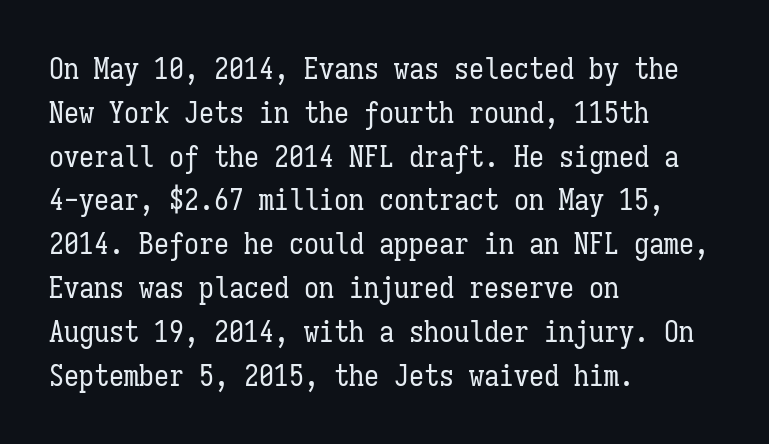
The image shows 30 px regular-weight, condensed type, upright, monospaced; set left-aligned, normal line spacing (1.46x), normal letter spacing, not underlined; low stroke contrast and a medium x-height.
